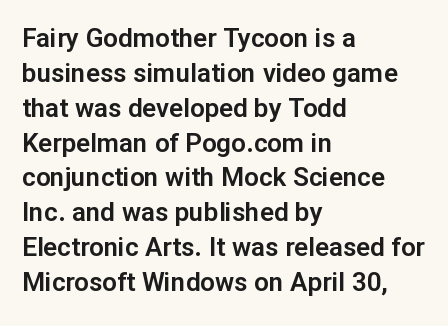
Q: Is the text italic (slanted)? A: No, it is upright.
Q: Is the text underlined? A: No.
Q: How is the paragraph aligned? A: Left-aligned.
Q: Is the spacing between letters normal or unusually wide? A: Normal.
Q: Is the spacing between lines tight, normal or loose? A: Normal.
